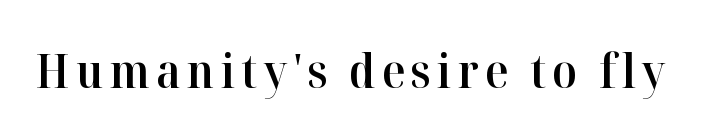
The image shows 48 px semibold serif type, upright; set not underlined; high stroke contrast and a medium x-height.
